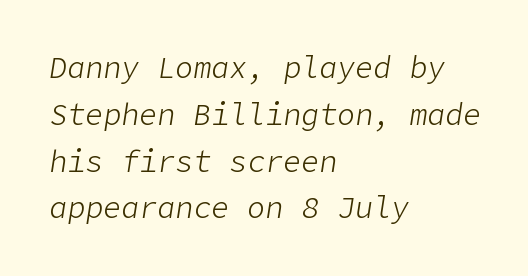
The image shows 30 px light type, italic (leaning right); set left-aligned, normal line spacing (1.56x), normal letter spacing, not underlined; low stroke contrast and a medium x-height.
